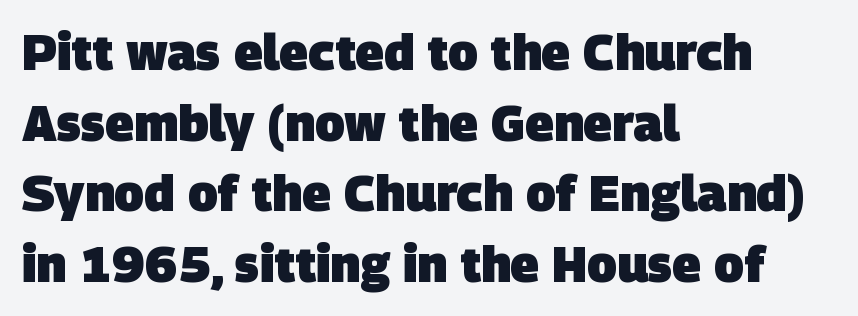
{"serif": "no", "bold": "yes", "weight": "heavy", "width": "normal", "stroke_contrast": "low", "x_height": "large", "monospaced": "no", "underline": "no", "align": "left", "line_spacing": "normal", "line_spacing_ratio": 1.44, "letter_spacing": "normal", "letter_spacing_em": 0.0, "glyph_px": 49}
